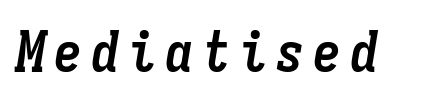
{"italic": "yes", "lean": "right", "slant_degrees": 9, "bold": "yes", "weight": "semibold", "width": "condensed", "stroke_contrast": "low", "x_height": "medium", "monospaced": "yes", "underline": "no", "glyph_px": 56}
